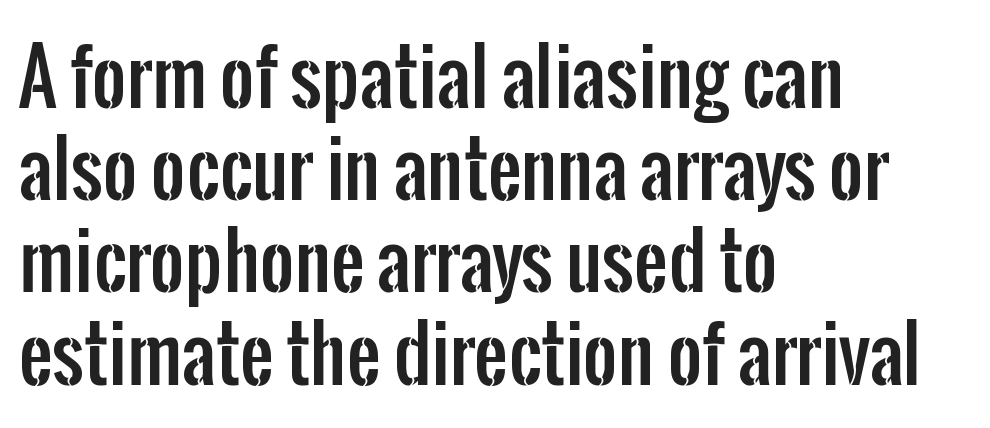
The image shows 75 px condensed sans-serif type, upright; set left-aligned, line spacing 1.23x, normal letter spacing, not underlined; low stroke contrast and a medium x-height.
